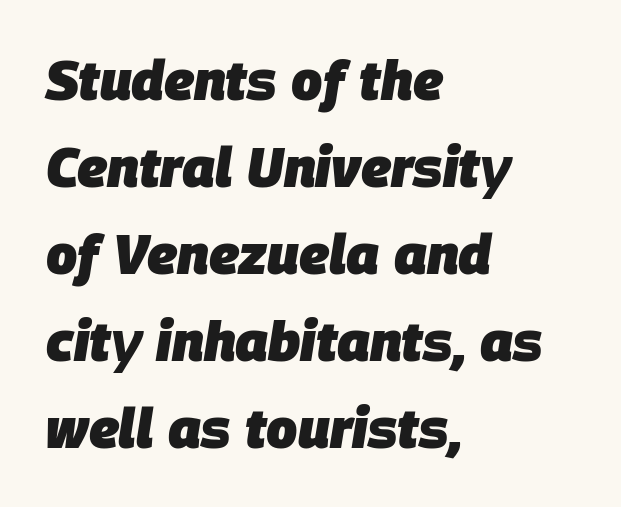
The image shows 55 px heavy type, italic (leaning right); set left-aligned, normal line spacing (1.58x), normal letter spacing, not underlined; low stroke contrast and a large x-height.
